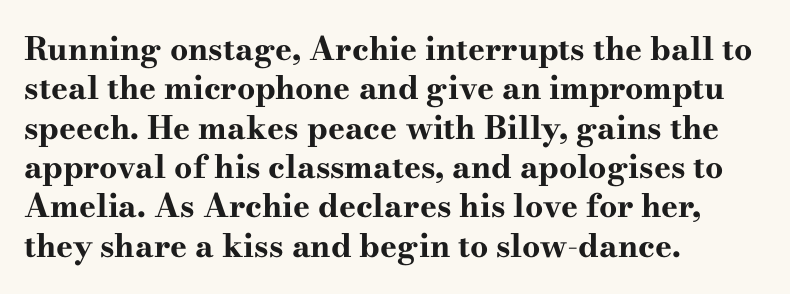
The image shows 32 px bold, wide serif type, upright; set left-aligned, line spacing 1.23x, normal letter spacing, not underlined; high stroke contrast and a small x-height.
